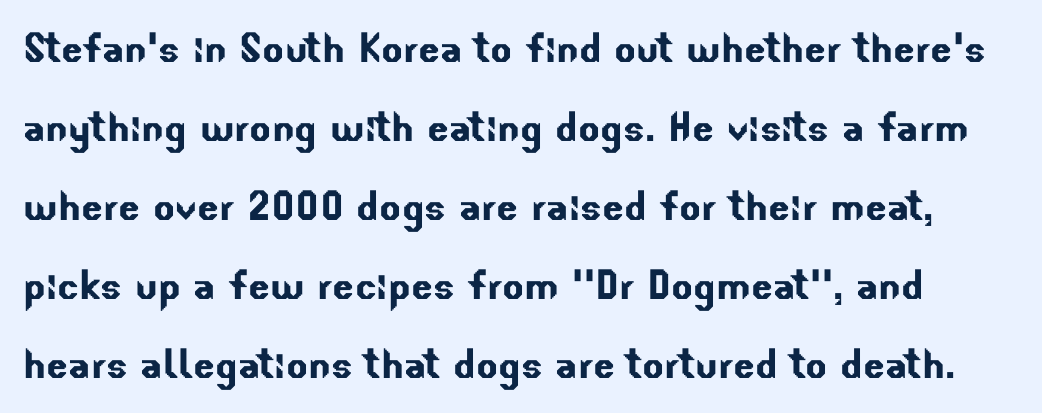
Q: Is the typeface a serif or a sans-serif typeface? A: Sans-serif.
Q: Is the text underlined? A: No.
Q: Is the spacing between letters normal or unusually wide? A: Normal.
Q: Is the spacing between lines tight, normal or loose? A: Normal.
Q: Width (condensed, normal, or wide)? A: Normal.
Q: Stroke contrast? A: Low.
Q: x-height? A: Small.
Q: Monospaced? A: No.
